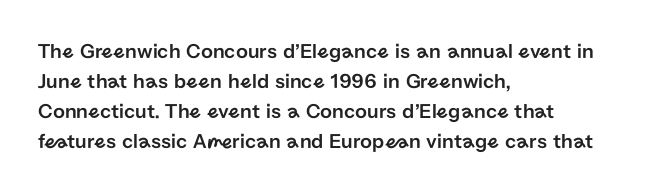
The gaps between neighbouring characters are ordinary and unremarkable. This rendering uses left alignment, leaving the right contour irregular. Horizontal bands of white between lines are of average thickness. The strip under each line holds only bare page. It's the straight-up-and-down kind of type.
